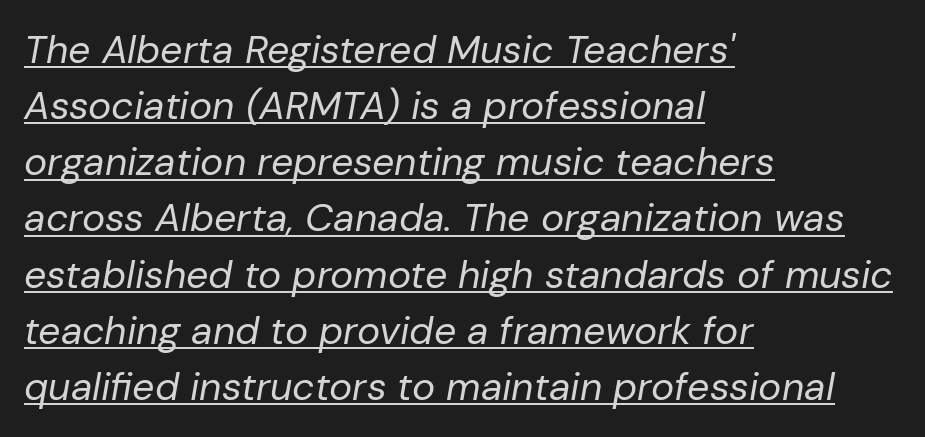
Inter-character spacing is left at the font's built-in metrics. Check the space under the baseline: a stroke is drawn there. The vertical gap from one line to the next is medium. Weight: regular or lighter. The letters advance in unequal steps, a hallmark of proportional type.
